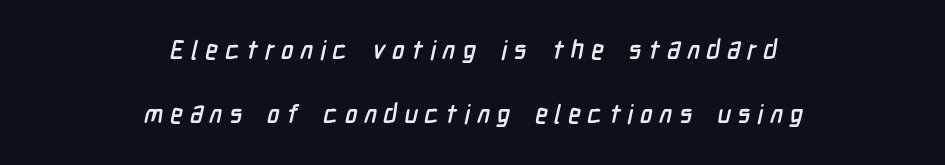
Bare-footed words on every line. Does the leading feel generous? Absolutely, it's lavish. These lines stack symmetrically, like a column narrowing and widening about its center. Caption: expanded tracking, letters set apart.
